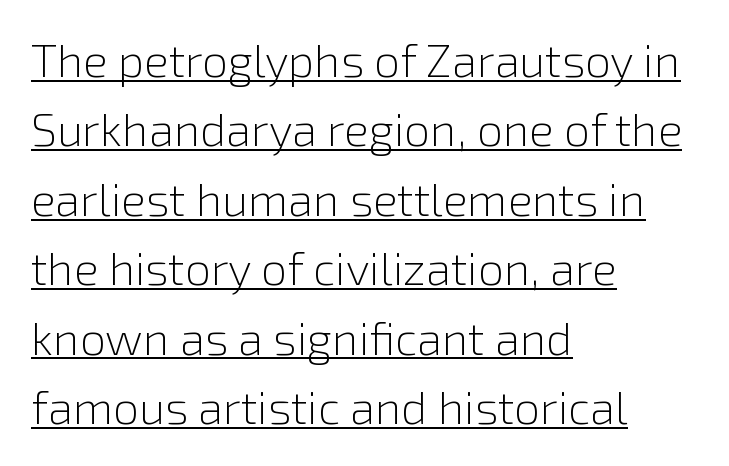
Compared with a centered layout, this one pins lines to the left instead. Letterform terminals end flat and unadorned throughout the passage. The passage shown is typed in a proportional face where columns would drift. Stems and bowls with no extra thickness — not bold.
